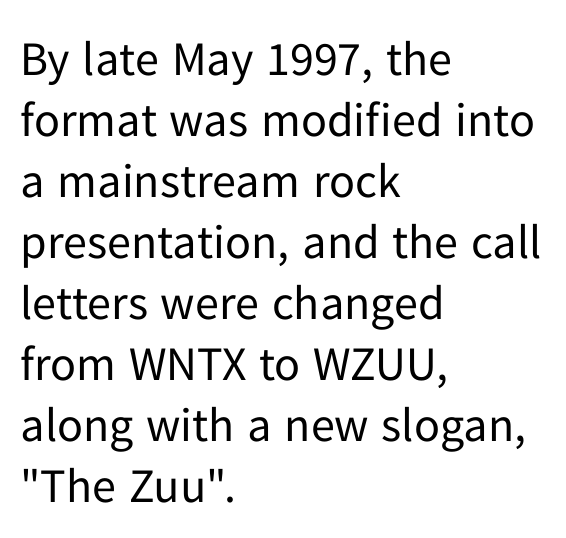
{"serif": "no", "italic": "no", "bold": "no", "weight": "regular", "width": "normal", "stroke_contrast": "low", "x_height": "medium", "monospaced": "no", "underline": "no", "align": "left", "line_spacing": "normal", "line_spacing_ratio": 1.27, "letter_spacing": "normal", "letter_spacing_em": 0.0, "glyph_px": 48}
